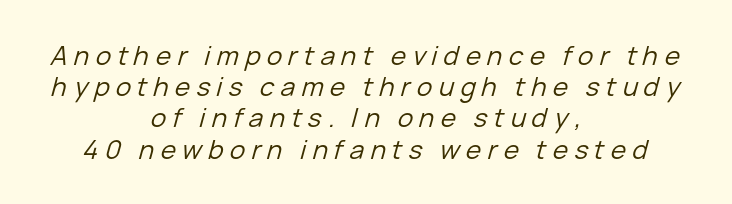
The image shows 26 px text type, italic (leaning right); set centered, line spacing 1.2x, unusually wide letter spacing (+0.24 em), not underlined.
